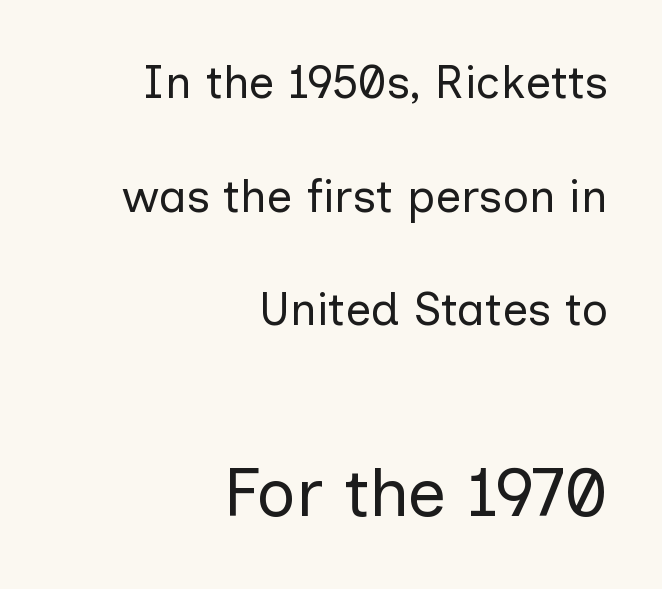
The image shows 69 px regular-weight sans-serif type, upright; set right-aligned, loose line spacing (2.47x), normal letter spacing, not underlined; the second (bottom) block is 1.5x larger; low stroke contrast and a medium x-height.
